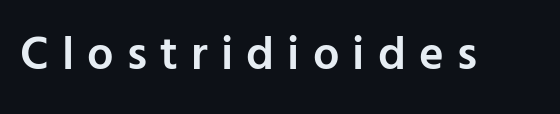
The image shows 47 px semibold sans-serif type, upright; set unusually wide letter spacing (+0.28 em), not underlined; low stroke contrast and a medium x-height.
